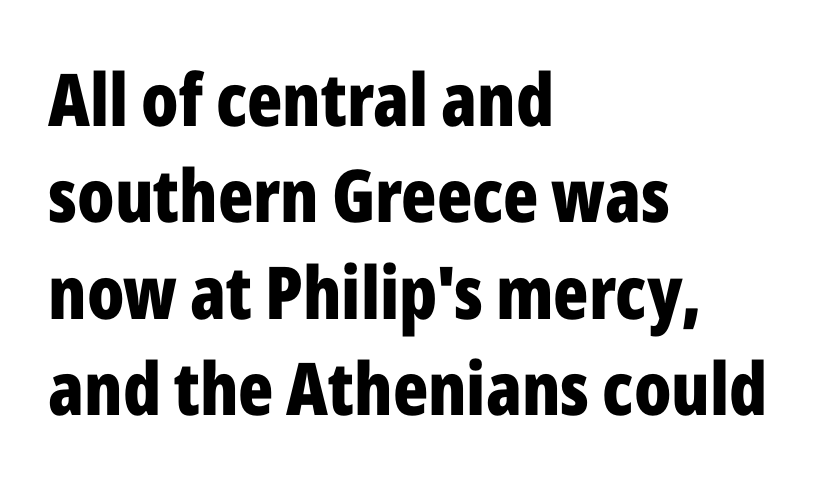
{"serif": "no", "italic": "no", "bold": "yes", "weight": "bold", "width": "condensed", "stroke_contrast": "low", "x_height": "medium", "monospaced": "no", "underline": "no", "align": "left", "line_spacing": "normal", "line_spacing_ratio": 1.32, "letter_spacing": "normal", "letter_spacing_em": 0.0, "glyph_px": 73}
